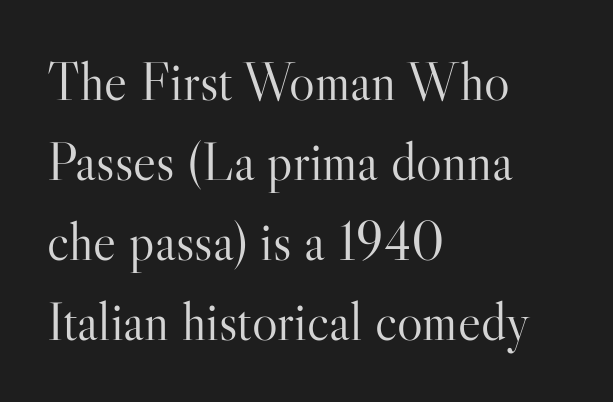
The designer left line spacing at the default. The typography opts for an upright posture over an oblique one. Which margin do the lines hug? The left one — the right edge is uneven. The rendering uses natural spacing where letterforms have individual widths. The characters are drawn with everyday or finer stroke widths.
